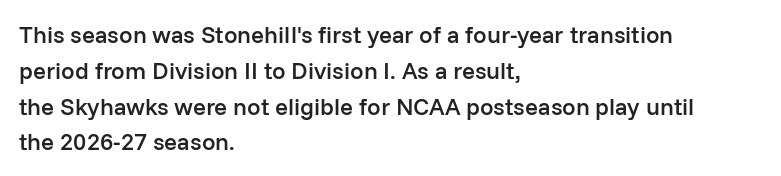
Does extra space separate the letters? No, they use regular spacing. Typographic density is moderately raised because the face is semibold. Do the letters lean? They stand straight. Each line starts at the same left margin while the right side varies. The line-height multiplier appears to be the usual default. Any mark beneath the type? The region is blank.
